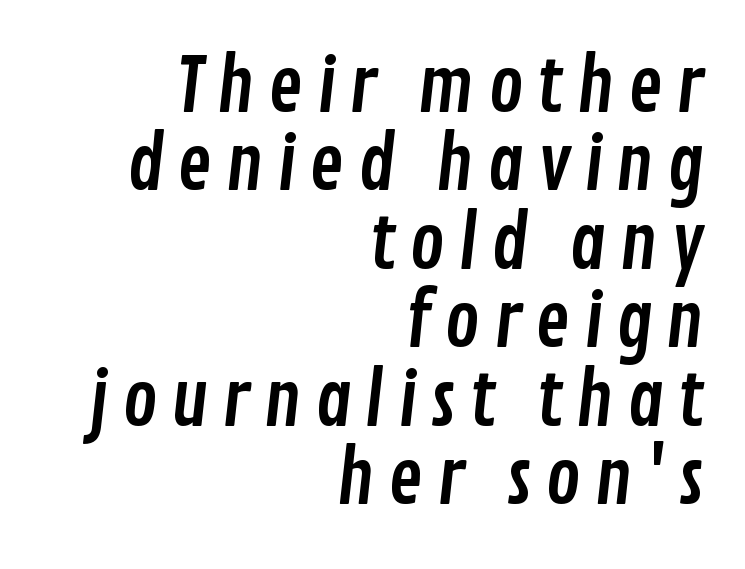
{"serif": "no", "width": "condensed", "stroke_contrast": "low", "x_height": "medium", "monospaced": "no", "underline": "no", "align": "right", "line_spacing": "tight", "line_spacing_ratio": 1.06, "glyph_px": 74}
